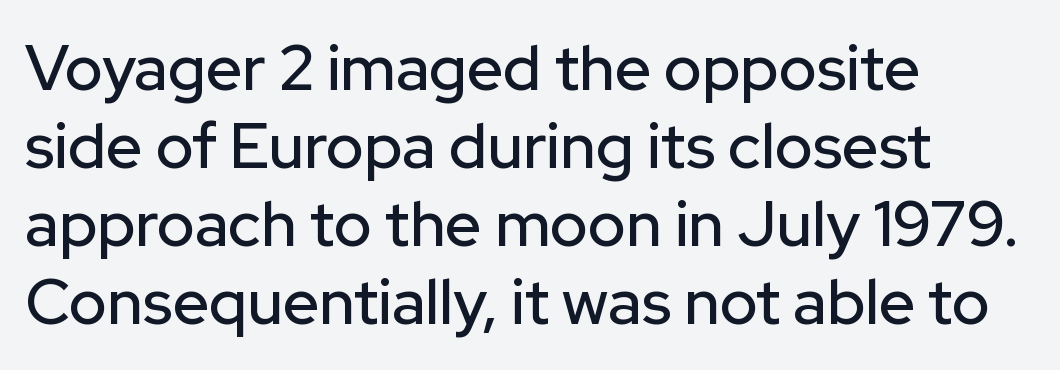
These lines are rendered in a variable-pitch font. The lines in this sample share a left origin and differ only in where they stop. Does the type have serifs? No, each stem ends abruptly. Observe the ordinary spacing: letters are neighbours, not strangers.
